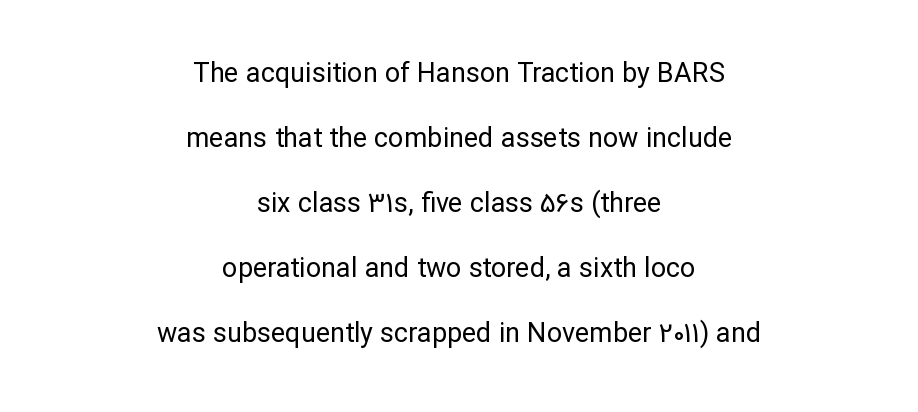
The image shows 27 px text type, upright; set centered, loose line spacing (2.41x), normal letter spacing, not underlined.
